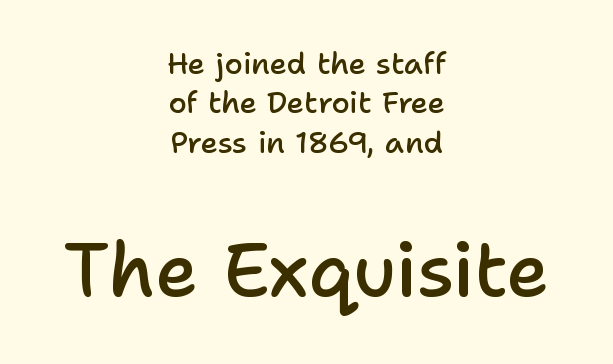
A typesetter would call this proportional, since set widths differ per character. Every stem runs plumb, perpendicular to the baseline. How are the letters spaced? Ordinarily, with no added tracking. The strokes are fattened partway — semibold, not bold.
